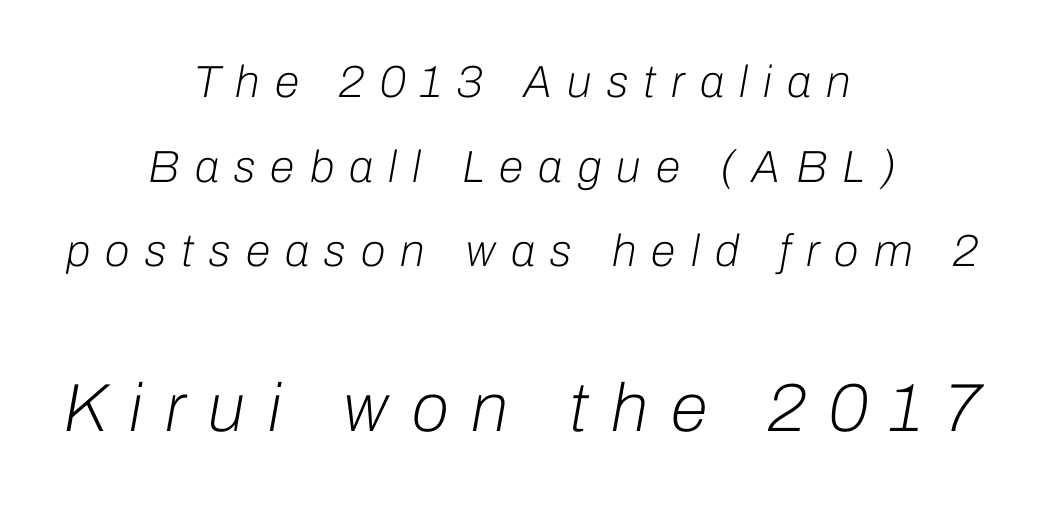
In CSS terms this would be text-align: center. In terms of letterspacing, this is a distinctly airy, spread setting. The string is rendered with underlining switched off. When letters slant like this, we call the style italic.
